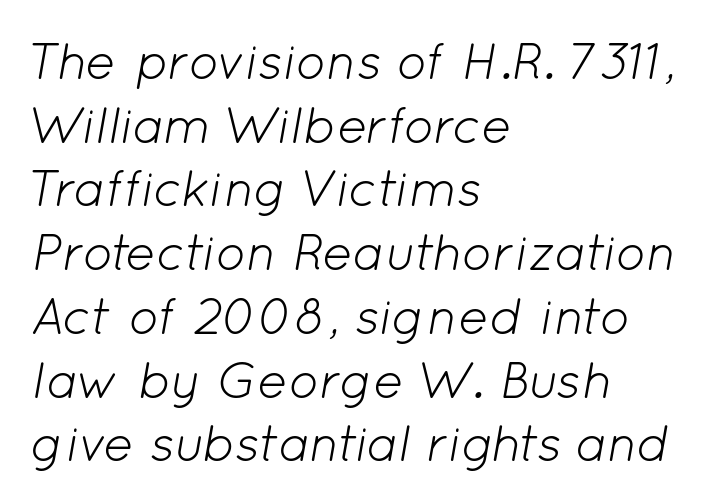
{"italic": "yes", "lean": "right", "slant_degrees": 12, "bold": "no", "weight": "light", "width": "normal", "stroke_contrast": "low", "x_height": "medium", "monospaced": "no", "underline": "no", "align": "left", "line_spacing": "normal", "line_spacing_ratio": 1.25, "letter_spacing": "normal", "letter_spacing_em": 0.0, "glyph_px": 51}
